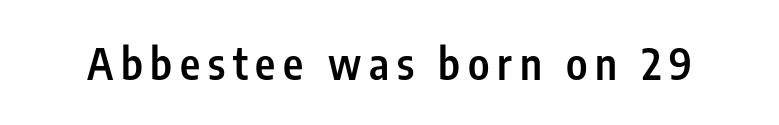
{"serif": "no", "italic": "no", "bold": "semi", "weight": "semibold", "width": "condensed", "stroke_contrast": "low", "x_height": "medium", "monospaced": "no", "underline": "no", "glyph_px": 43}
